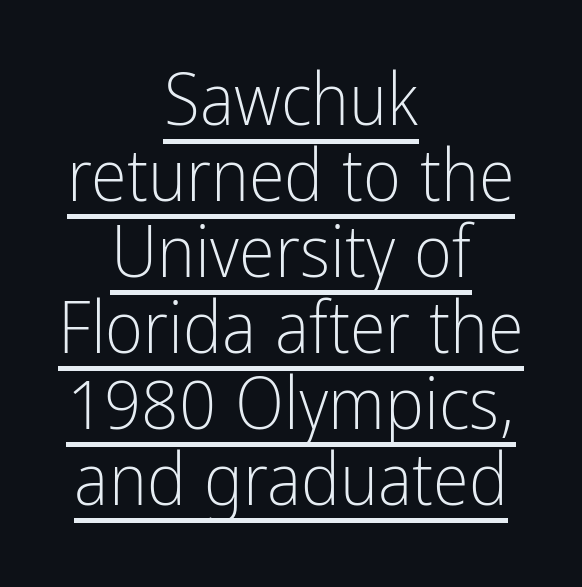
Tracking here is standard; glyphs follow each other at the usual distance. This is sans-serif lettering, the kind often seen on screens and signage. The rag falls on both sides of this text block equally. Underline: present. Summary of vertical rhythm: compact, with narrow interline spacing.
